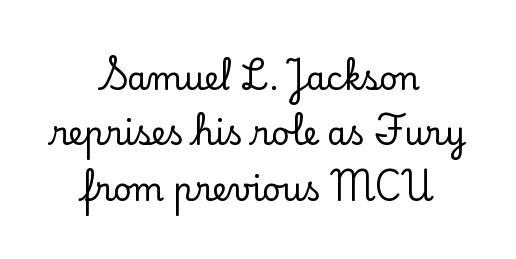
Q: Is the text italic (slanted)? A: No, it is upright.
Q: Is the typeface a serif or a sans-serif typeface? A: Serif.
Q: Is the text underlined? A: No.
Q: How is the paragraph aligned? A: Centered.
Q: Is the spacing between letters normal or unusually wide? A: Normal.
Q: Width (condensed, normal, or wide)? A: Normal.
Q: Stroke contrast? A: Low.
Q: x-height? A: Small.
Q: Monospaced? A: No.
